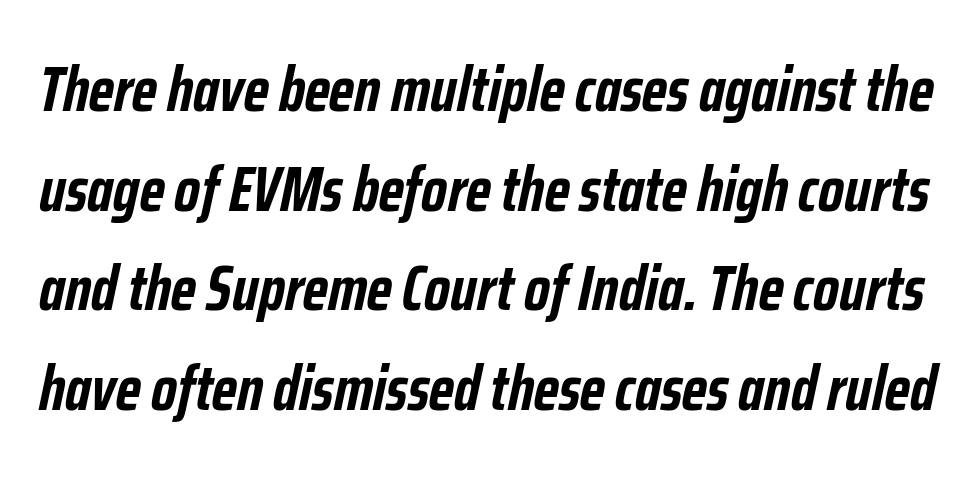
The image shows 63 px semibold, condensed type, italic (leaning right); set normal line spacing (1.58x), normal letter spacing, not underlined; low stroke contrast and a medium x-height.
